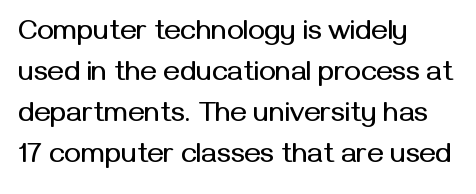
Q: Is the text italic (slanted)? A: No, it is upright.
Q: Is the typeface a serif or a sans-serif typeface? A: Sans-serif.
Q: Is the text underlined? A: No.
Q: How is the paragraph aligned? A: Left-aligned.
Q: Is the spacing between letters normal or unusually wide? A: Normal.
Q: Is the spacing between lines tight, normal or loose? A: Normal.
Q: Width (condensed, normal, or wide)? A: Normal.
Q: Stroke contrast? A: Medium.
Q: x-height? A: Medium.
Q: Monospaced? A: No.
